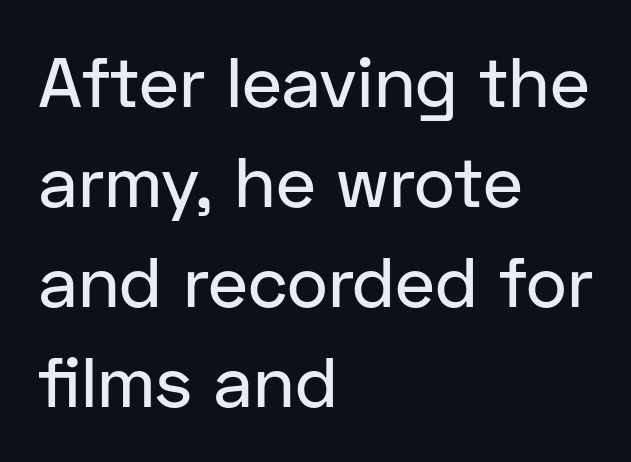
Q: Is the text italic (slanted)? A: No, it is upright.
Q: Is the typeface a serif or a sans-serif typeface? A: Sans-serif.
Q: Is the text underlined? A: No.
Q: How is the paragraph aligned? A: Left-aligned.
Q: Is the spacing between letters normal or unusually wide? A: Normal.
Q: Is the spacing between lines tight, normal or loose? A: Normal.
Q: Width (condensed, normal, or wide)? A: Normal.
Q: Stroke contrast? A: Low.
Q: x-height? A: Medium.
Q: Monospaced? A: No.
